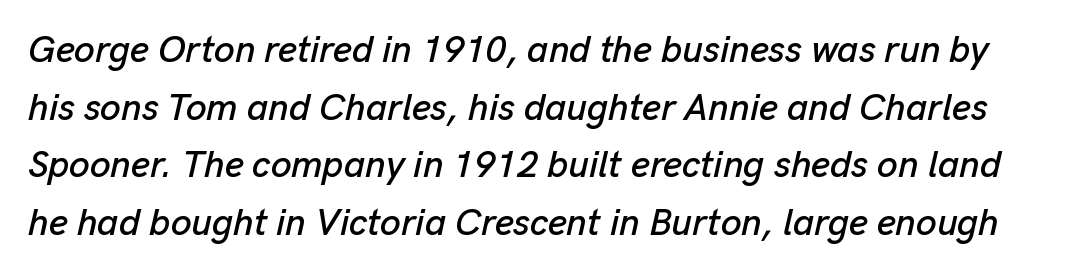
The words here are not underlined. Tall strokes in this sample are angled rather than plumb. Think of a printed novel: that variable character pitch is what you see here. Spacing between characters is what you'd get straight out of the box. Students, observe: this is what conventionally led text looks like.
